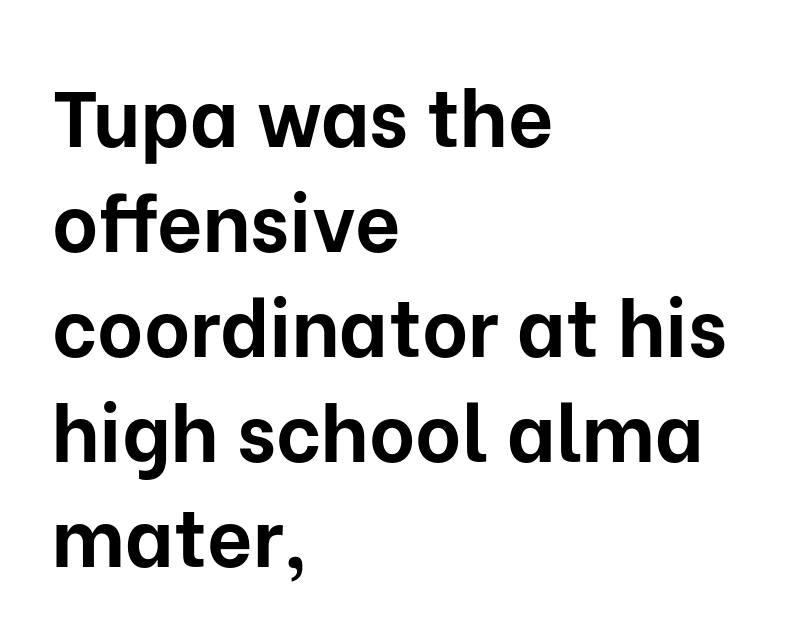
{"serif": "no", "italic": "no", "bold": "yes", "weight": "bold", "width": "normal", "stroke_contrast": "low", "x_height": "medium", "monospaced": "no", "underline": "no", "align": "left", "line_spacing": "normal", "line_spacing_ratio": 1.33, "letter_spacing": "normal", "letter_spacing_em": 0.0, "glyph_px": 79}
